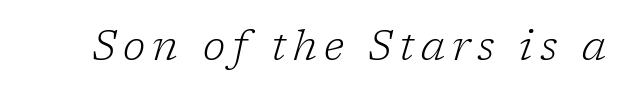
{"serif": "yes", "italic": "yes", "lean": "right", "slant_degrees": 17, "bold": "no", "weight": "light", "width": "normal", "stroke_contrast": "low", "x_height": "medium", "monospaced": "no", "underline": "no", "glyph_px": 41}
